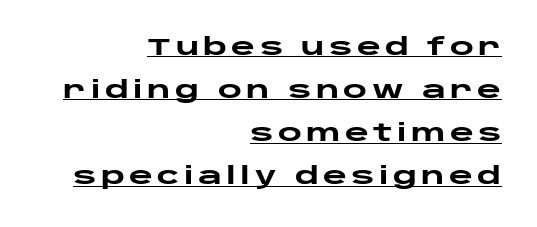
The image shows 23 px bold type, upright; set right-aligned, line spacing 1.87x, underlined.
